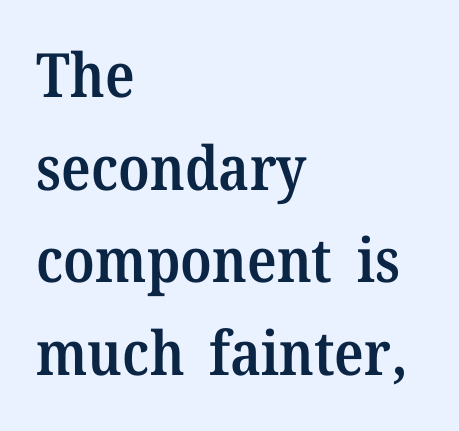
Q: Is the text bold? A: Semi-bold.
Q: Is the text italic (slanted)? A: No, it is upright.
Q: Is the typeface a serif or a sans-serif typeface? A: Serif.
Q: Is the text underlined? A: No.
Q: How is the paragraph aligned? A: Left-aligned.
Q: Is the spacing between letters normal or unusually wide? A: Normal.
Q: Is the spacing between lines tight, normal or loose? A: Normal.
Q: Width (condensed, normal, or wide)? A: Normal.
Q: Stroke contrast? A: Medium.
Q: x-height? A: Medium.
Q: Monospaced? A: No.
